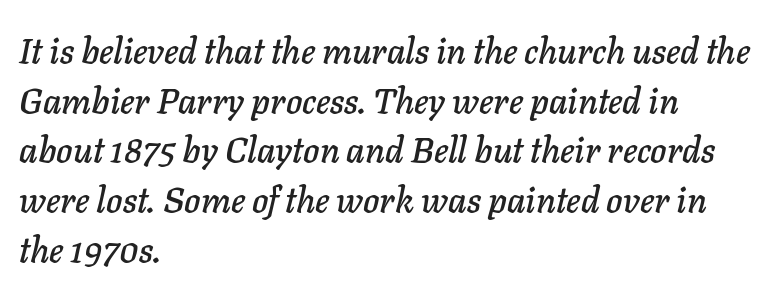
Q: Is the text italic (slanted)? A: Yes, it leans right by about 11 degrees.
Q: Is the text underlined? A: No.
Q: How is the paragraph aligned? A: Left-aligned.
Q: Is the spacing between letters normal or unusually wide? A: Normal.
Q: Is the spacing between lines tight, normal or loose? A: Normal.
Q: Width (condensed, normal, or wide)? A: Normal.
Q: Stroke contrast? A: Low.
Q: x-height? A: Medium.
Q: Monospaced? A: No.
